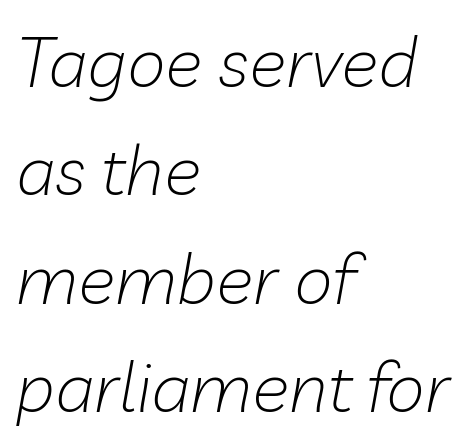
Observe the ordinary spacing: letters are neighbours, not strangers. The strip under each line holds only bare page. Italic? Definitely — the glyphs are oblique. Spacing verdict: proportional, widths tailored to each character. A normal amount of white space separates one row of letters from the next.
